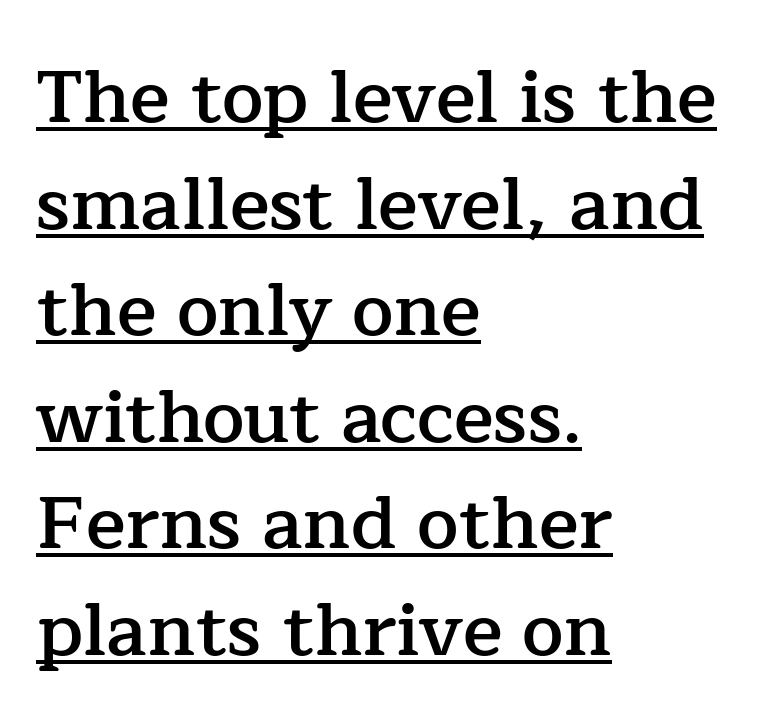
The image shows 74 px semibold serif type, upright; set left-aligned, normal line spacing (1.44x), normal letter spacing, underlined; low stroke contrast and a medium x-height.
